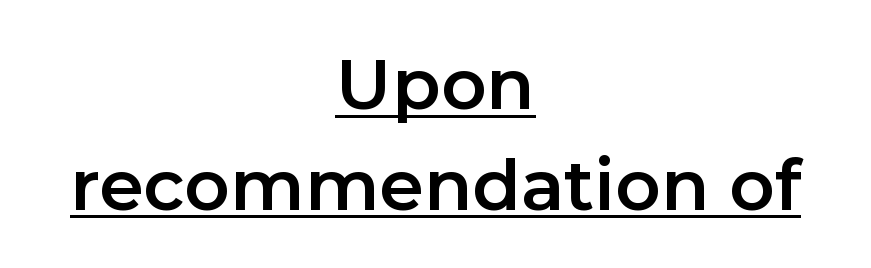
The image shows 71 px sans-serif type, upright; set centered, normal line spacing (1.42x), normal letter spacing, underlined; low stroke contrast and a medium x-height.
